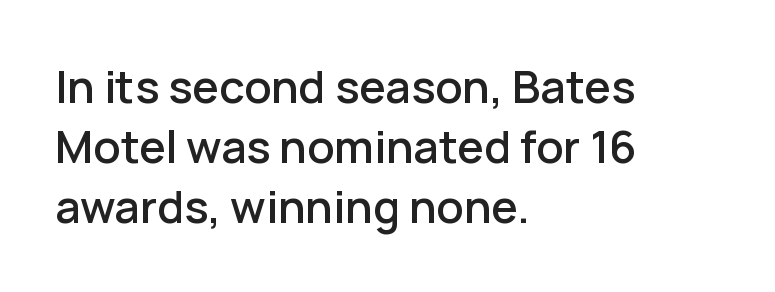
Alignment: flush left. The type family on display is of the sans-serif kind. A typesetter would call this leading conventional body-copy spacing. The letterforms sit shoulder to shoulder at normal distance. Nobody drew a line under any word here. Notice how the stems are strictly vertical — no italics here.
